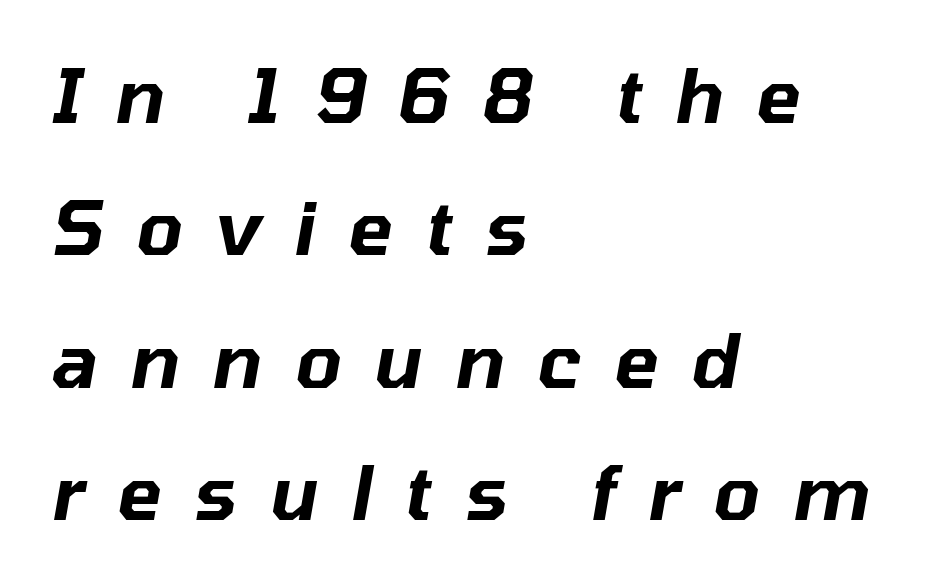
{"italic": "yes", "lean": "right", "slant_degrees": 10, "width": "normal", "stroke_contrast": "low", "x_height": "medium", "monospaced": "no", "underline": "no", "align": "left", "line_spacing_ratio": 1.79, "letter_spacing": "wide", "letter_spacing_em": 0.44, "glyph_px": 74}
